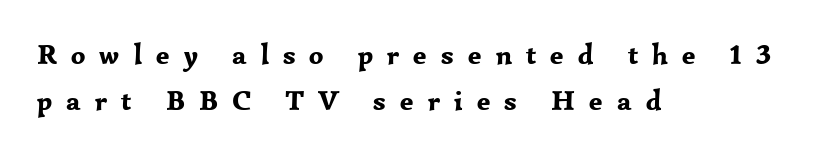
{"serif": "yes", "italic": "no", "bold": "yes", "weight": "bold", "width": "normal", "stroke_contrast": "low", "x_height": "medium", "monospaced": "no", "underline": "no", "align": "left", "line_spacing": "normal", "line_spacing_ratio": 1.63, "letter_spacing": "wide", "letter_spacing_em": 0.5, "glyph_px": 28}
